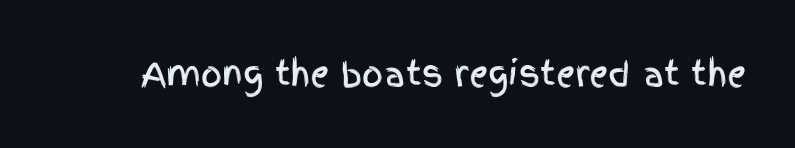
The image shows 33 px condensed sans-serif type, upright; set normal letter spacing, not underlined; a large x-height.
